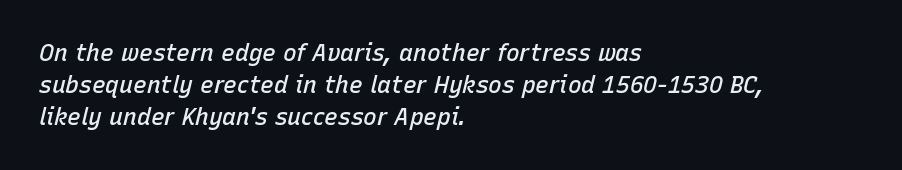
{"italic": "yes", "lean": "right", "slant_degrees": 15, "bold": "semi", "underline": "no", "align": "left", "line_spacing": "normal", "line_spacing_ratio": 1.39, "letter_spacing": "normal", "letter_spacing_em": 0.0, "glyph_px": 23}
